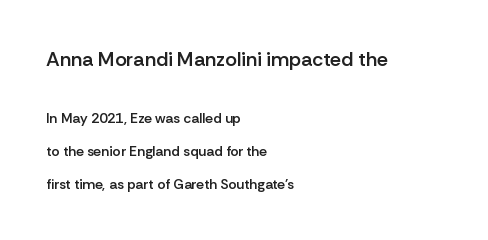
Q: Is the text bold? A: Semi-bold.
Q: Is the text italic (slanted)? A: No, it is upright.
Q: Is the text underlined? A: No.
Q: How is the paragraph aligned? A: Left-aligned.
Q: Is the spacing between letters normal or unusually wide? A: Normal.
Q: Is the spacing between lines tight, normal or loose? A: Loose.
Q: Which block of text is set in a larger size, the first (top) or the second (bottom)? A: The first (top) one.
